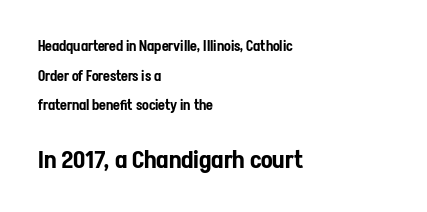
{"italic": "no", "underline": "no", "align": "left", "line_spacing": "loose", "line_spacing_ratio": 2.12, "letter_spacing": "normal", "letter_spacing_em": 0.0, "larger_block": "second", "size_ratio": 1.71, "glyph_px": 24}
